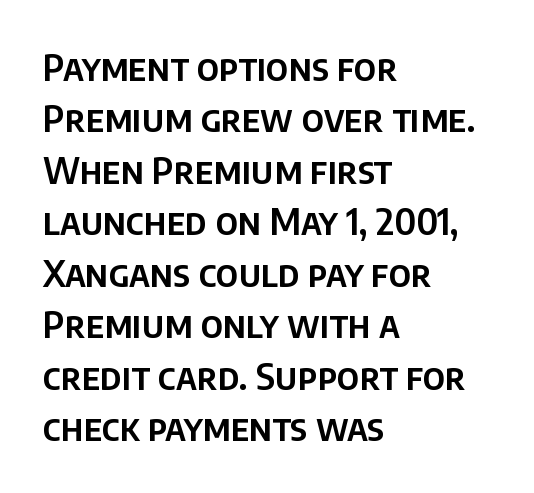
One glance says typical: line gaps are just what's usual. The type is set solid horizontally, with unmodified tracking. The typesetter chose a ragged-right arrangement here. This sample has the flowing, uneven cadence of proportional lettering. This is the regular roman posture of the typeface. Bare-footed words on every line.
